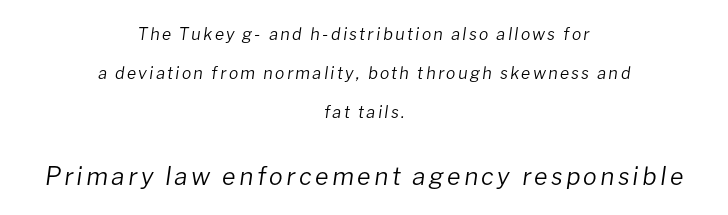
Q: Is the text bold? A: No.
Q: Is the text italic (slanted)? A: Yes, it leans right by about 8 degrees.
Q: Is the text underlined? A: No.
Q: How is the paragraph aligned? A: Centered.
Q: Is the spacing between lines tight, normal or loose? A: Loose.
Q: Which block of text is set in a larger size, the first (top) or the second (bottom)? A: The second (bottom) one.
